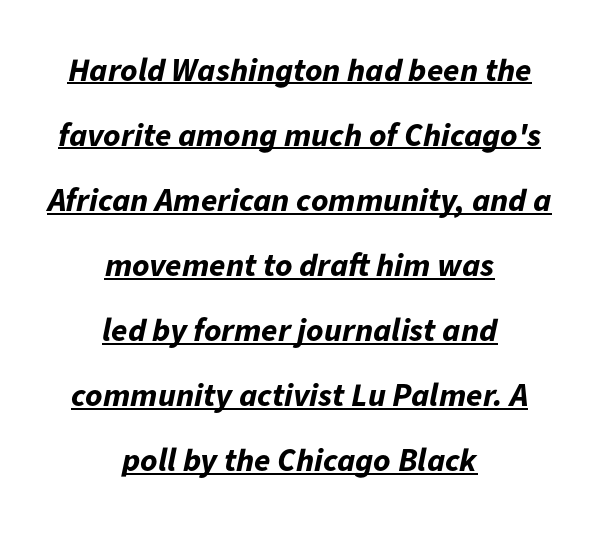
A continuous stroke trails under the words, as in a hyperlink. The gaps between neighbouring characters are ordinary and unremarkable. Compared with an ordinary text face, these strokes are far heavier — a full bold. Baseline-to-baseline distance is far greater than the letter height. This is oblique type, the kind used for emphasis or titles.
